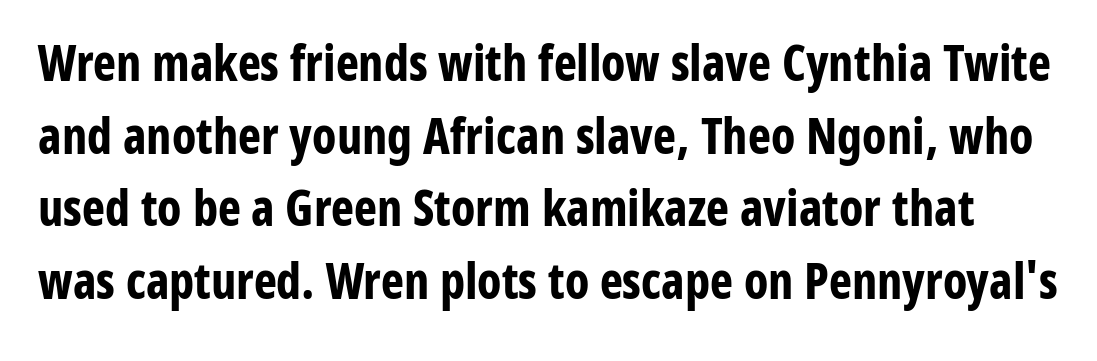
{"serif": "no", "italic": "no", "bold": "yes", "weight": "bold", "width": "condensed", "stroke_contrast": "low", "x_height": "medium", "monospaced": "no", "underline": "no", "line_spacing": "normal", "line_spacing_ratio": 1.48, "letter_spacing": "normal", "letter_spacing_em": 0.0, "glyph_px": 49}
